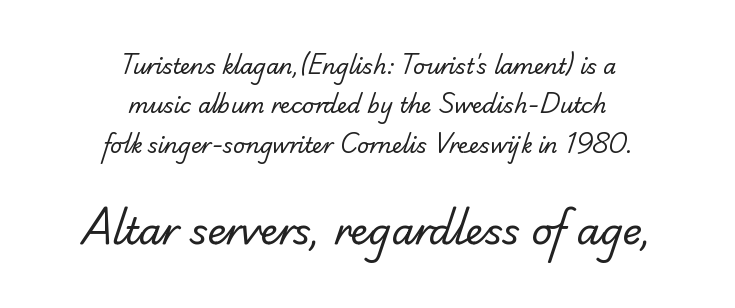
The image shows 37 px regular-weight serif type; set centered, line spacing 1.87x, normal letter spacing, not underlined; the second (bottom) block is 1.76x larger; low stroke contrast and a small x-height.
